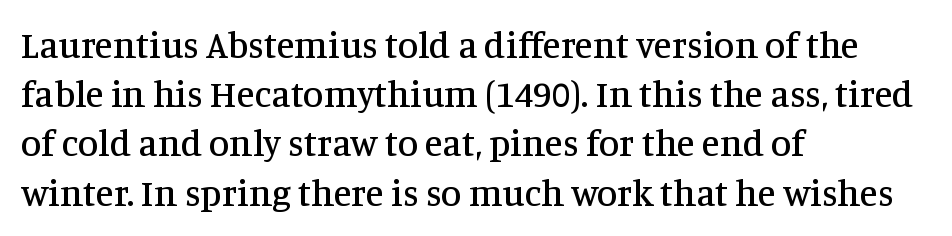
The typesetter chose a ragged-right arrangement here. This sample uses a serif face. Lines of text with bare space underneath. Normally led — the rows are evenly, conventionally spaced. The letters advance in unequal steps, a hallmark of proportional type. Here the glyphs are tracked normally, forming tight word shapes.
